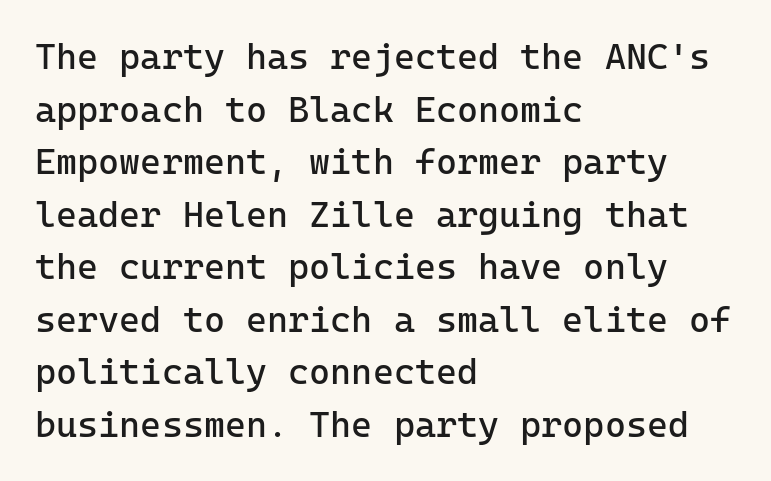
Q: Is the text bold? A: No.
Q: Is the text italic (slanted)? A: No, it is upright.
Q: Is the typeface a serif or a sans-serif typeface? A: Sans-serif.
Q: Is the text underlined? A: No.
Q: How is the paragraph aligned? A: Left-aligned.
Q: Is the spacing between letters normal or unusually wide? A: Normal.
Q: Is the spacing between lines tight, normal or loose? A: Normal.
Q: Width (condensed, normal, or wide)? A: Normal.
Q: Stroke contrast? A: Low.
Q: x-height? A: Medium.
